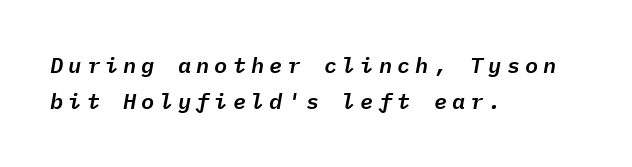
The image shows 22 px text type, italic (leaning right); set left-aligned, normal line spacing (1.65x), unusually wide letter spacing (+0.23 em), not underlined.
